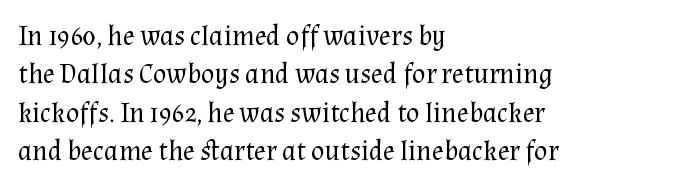
{"italic": "no", "bold": "no", "weight": "regular", "width": "normal", "stroke_contrast": "medium", "x_height": "medium", "monospaced": "no", "underline": "no", "align": "left", "line_spacing": "normal", "line_spacing_ratio": 1.37, "letter_spacing": "normal", "letter_spacing_em": 0.0, "glyph_px": 28}
